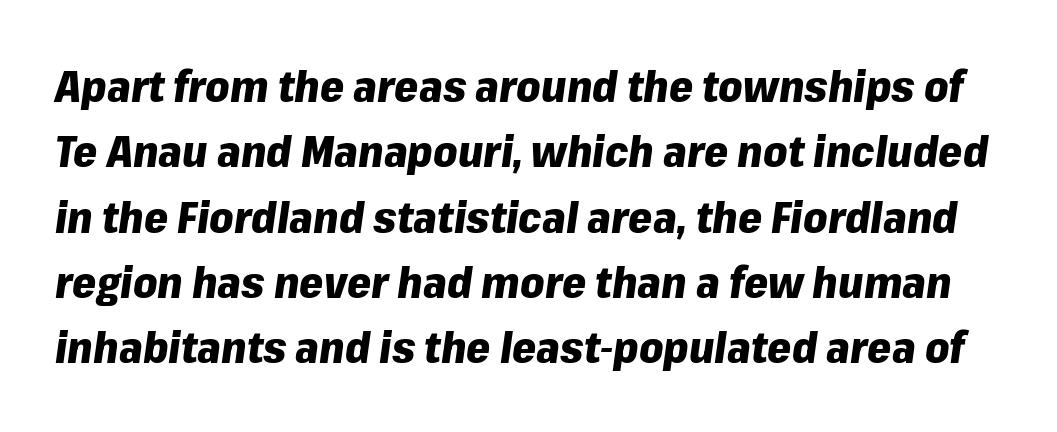
Plenty of ink on the page — the face is bold. The strip under each line holds only bare page. This sample keeps an unexceptional amount of space between lines. Looking at the ascenders, they clearly lean. Standard letterfit; no display-style spreading of the glyphs.
